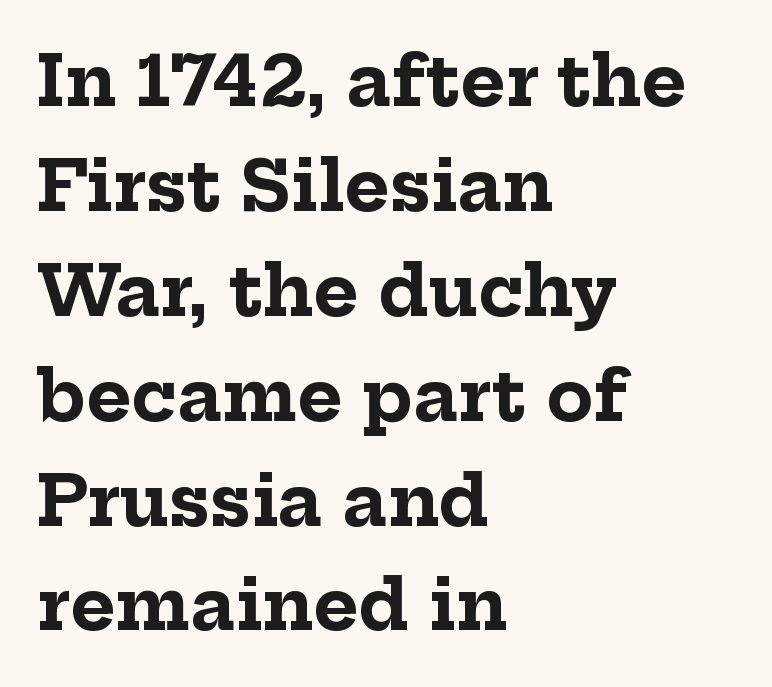
Q: Is the text bold? A: Yes.
Q: Is the text italic (slanted)? A: No, it is upright.
Q: Is the typeface a serif or a sans-serif typeface? A: Serif.
Q: Is the text underlined? A: No.
Q: How is the paragraph aligned? A: Left-aligned.
Q: Is the spacing between letters normal or unusually wide? A: Normal.
Q: Is the spacing between lines tight, normal or loose? A: Normal.
Q: Width (condensed, normal, or wide)? A: Normal.
Q: Stroke contrast? A: Low.
Q: x-height? A: Medium.
Q: Monospaced? A: No.
